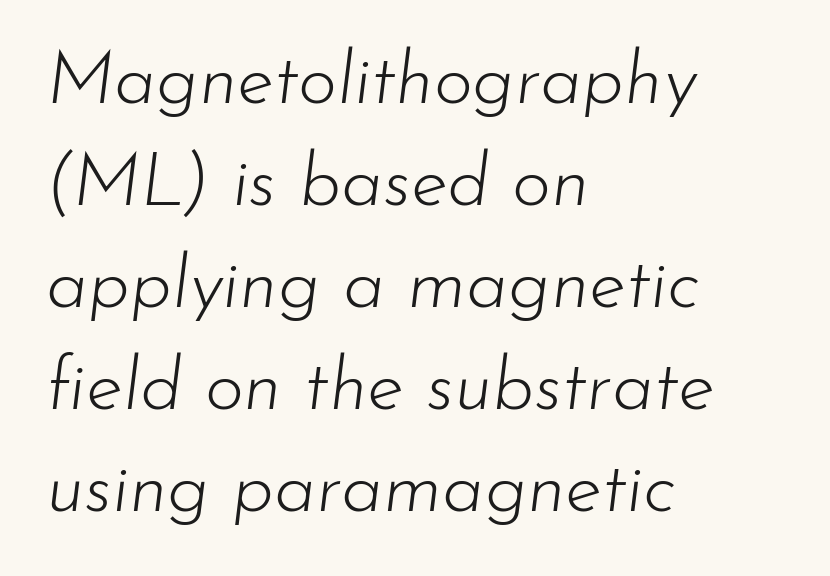
Every character sits at an angle, as italics do. Proportional: the letters do not fall into vertical columns. Whoever set this chose a conventional vertical rhythm. The passage is arranged the way most books set body copy — flush left. Glyph-to-glyph distance matches everyday printed text.
